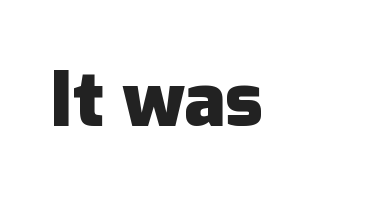
Q: Is the text bold? A: Yes.
Q: Is the text italic (slanted)? A: No, it is upright.
Q: Is the typeface a serif or a sans-serif typeface? A: Sans-serif.
Q: Is the text underlined? A: No.
Q: Is the spacing between letters normal or unusually wide? A: Normal.
Q: Width (condensed, normal, or wide)? A: Normal.
Q: Stroke contrast? A: Low.
Q: x-height? A: Medium.
Q: Monospaced? A: No.
